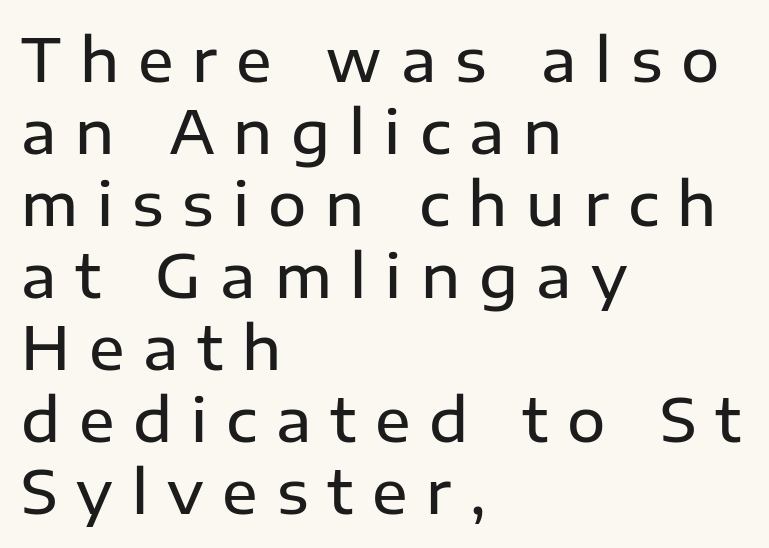
The line texture is sparse and dotted thanks to wide tracking. Rule under the text: the space is simply empty. Posture: upright roman. Observe the absence of serifs on each vertical stroke in this sample. I'd describe the lettering as semibold — firm but not a full bold.
